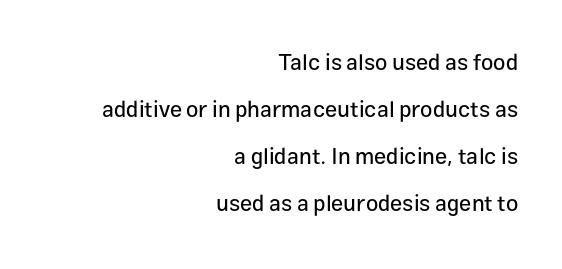
The image shows 22 px text type, upright; set right-aligned, loose line spacing (2.14x), normal letter spacing, not underlined.
